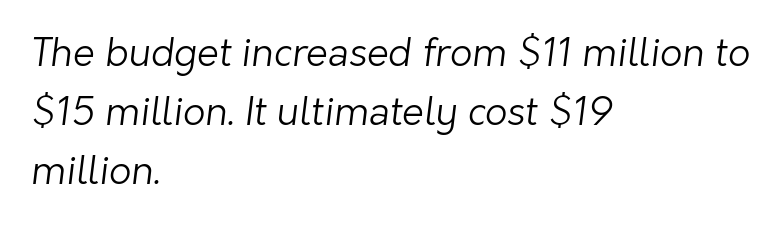
{"serif": "no", "bold": "no", "weight": "light", "width": "normal", "stroke_contrast": "low", "x_height": "medium", "monospaced": "no", "underline": "no", "align": "left", "line_spacing": "normal", "line_spacing_ratio": 1.51, "letter_spacing": "normal", "letter_spacing_em": 0.0, "glyph_px": 39}
